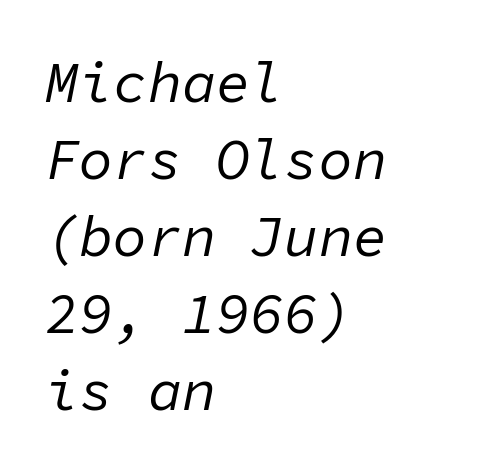
Q: Is the text bold? A: No.
Q: Is the text italic (slanted)? A: Yes, it leans right by about 11 degrees.
Q: Is the text underlined? A: No.
Q: How is the paragraph aligned? A: Left-aligned.
Q: Is the spacing between letters normal or unusually wide? A: Normal.
Q: Is the spacing between lines tight, normal or loose? A: Normal.
Q: Width (condensed, normal, or wide)? A: Normal.
Q: Stroke contrast? A: Low.
Q: x-height? A: Medium.
Q: Monospaced? A: Yes.
